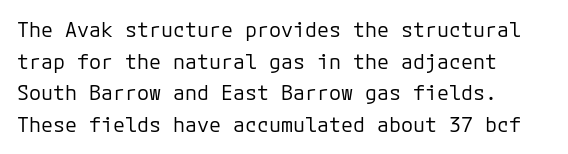
Teacher's note: observe the even left margin — that is flush-left alignment. The passage shown is not underscored anywhere. The rendering uses a moderate line-height, typical for paragraphs. Ascenders rise straight up at ninety degrees. Nobody touched the tracking dial on this one.
